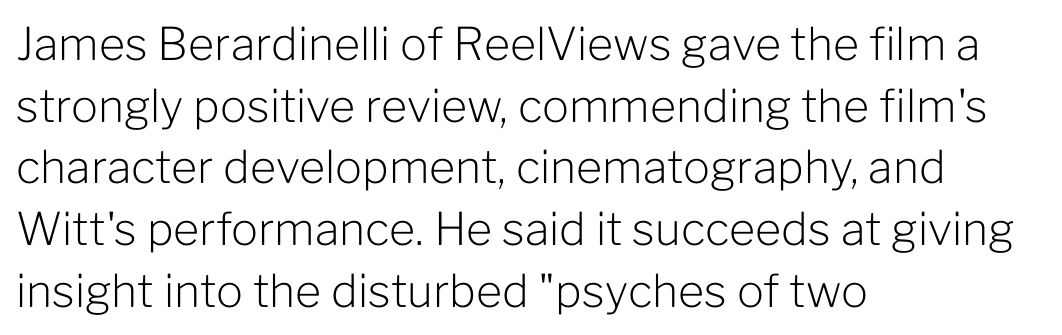
Q: Is the text bold? A: No.
Q: Is the text italic (slanted)? A: No, it is upright.
Q: Is the typeface a serif or a sans-serif typeface? A: Sans-serif.
Q: Is the text underlined? A: No.
Q: How is the paragraph aligned? A: Left-aligned.
Q: Is the spacing between letters normal or unusually wide? A: Normal.
Q: Is the spacing between lines tight, normal or loose? A: Normal.
Q: Width (condensed, normal, or wide)? A: Normal.
Q: Stroke contrast? A: Low.
Q: x-height? A: Medium.
Q: Monospaced? A: No.
